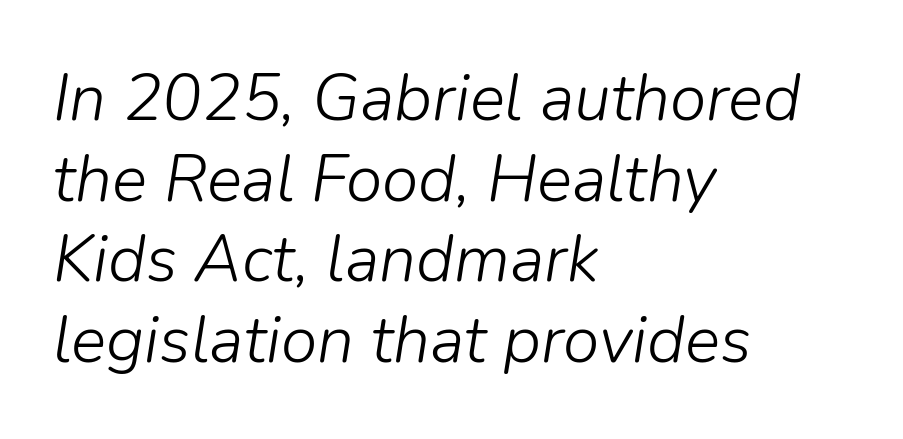
Looking at the ascenders, they clearly lean. Looks like regular typesetting: each glyph gets only the width it needs. Compared with a centered layout, this one pins lines to the left instead. Think standard paragraph weight, or any step lighter than that. Nothing unusual about the tracking: characters are spaced as the font intends. Nobody drew a line under any word here.
